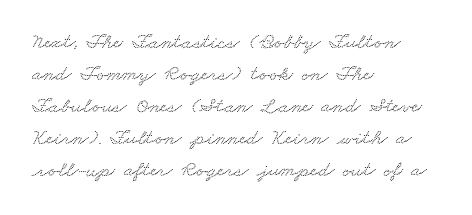
Casual observation: everything's shoved over to the left. Descenders are the only things crossing below the line. The space between consecutive lines is moderate. The letters sit at their default tracking, neither squeezed nor spread.
